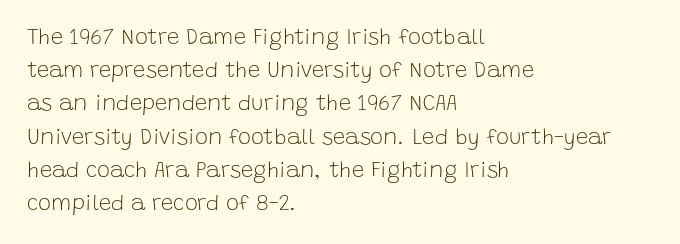
The image shows 22 px text type, upright; set left-aligned, normal line spacing (1.51x), normal letter spacing, not underlined.
